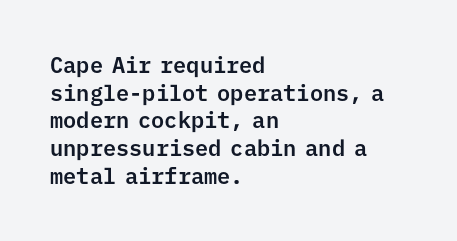
Regarding leading, the lines here are spaced in the standard way. The space beneath each line is pristine and unruled. Tracking value appears to be zero — textbook default spacing. The setting favours the left margin, as ordinary paragraphs usually do.
